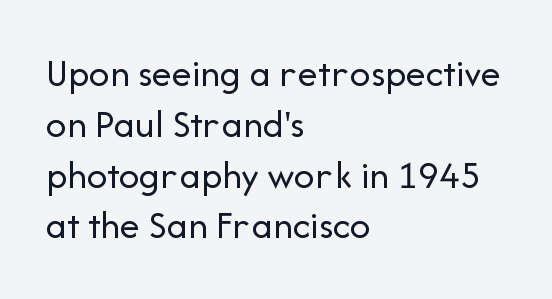
Q: Is the text bold? A: No.
Q: Is the text italic (slanted)? A: No, it is upright.
Q: Is the typeface a serif or a sans-serif typeface? A: Sans-serif.
Q: Is the text underlined? A: No.
Q: How is the paragraph aligned? A: Left-aligned.
Q: Is the spacing between letters normal or unusually wide? A: Normal.
Q: Is the spacing between lines tight, normal or loose? A: Normal.
Q: Width (condensed, normal, or wide)? A: Normal.
Q: Stroke contrast? A: Low.
Q: x-height? A: Medium.
Q: Monospaced? A: No.
